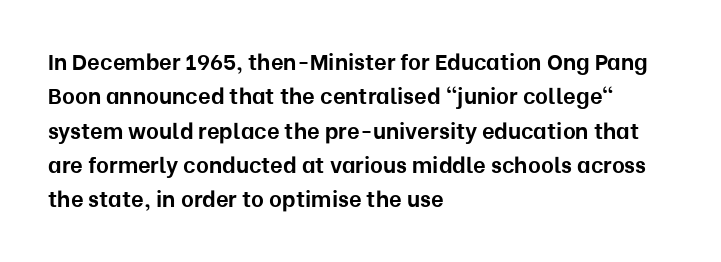
{"italic": "no", "bold": "yes", "underline": "no", "align": "left", "line_spacing": "normal", "line_spacing_ratio": 1.56, "letter_spacing": "normal", "letter_spacing_em": 0.0, "glyph_px": 22}
